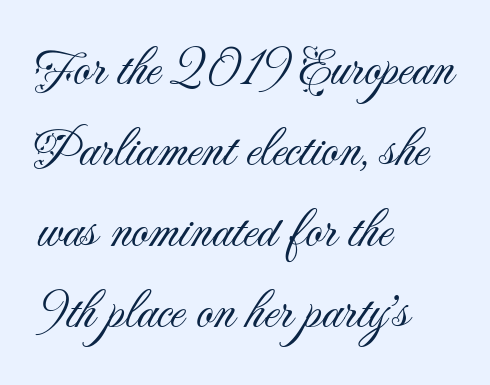
{"serif": "no", "bold": "no", "weight": "light", "width": "normal", "stroke_contrast": "medium", "x_height": "small", "monospaced": "no", "underline": "no", "align": "left", "line_spacing": "normal", "line_spacing_ratio": 1.53, "letter_spacing": "normal", "letter_spacing_em": 0.0, "glyph_px": 53}
